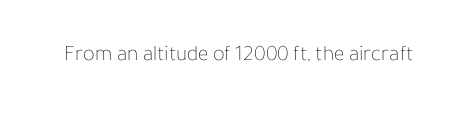
Q: Is the text bold? A: No.
Q: Is the text italic (slanted)? A: No, it is upright.
Q: Is the text underlined? A: No.
Q: Is the spacing between letters normal or unusually wide? A: Normal.
